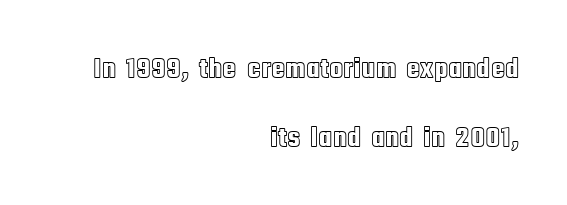
The image shows 29 px condensed type, upright; set right-aligned, loose line spacing (2.39x), normal letter spacing, not underlined; a large x-height.
